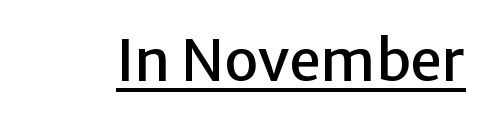
Q: Is the text italic (slanted)? A: No, it is upright.
Q: Is the typeface a serif or a sans-serif typeface? A: Sans-serif.
Q: Is the text underlined? A: Yes.
Q: Is the spacing between letters normal or unusually wide? A: Normal.
Q: Width (condensed, normal, or wide)? A: Normal.
Q: Stroke contrast? A: Low.
Q: x-height? A: Medium.
Q: Monospaced? A: No.
